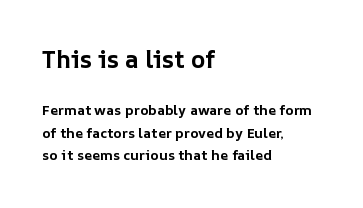
Q: Is the text bold? A: Yes.
Q: Is the text italic (slanted)? A: No, it is upright.
Q: Is the text underlined? A: No.
Q: How is the paragraph aligned? A: Left-aligned.
Q: Is the spacing between letters normal or unusually wide? A: Normal.
Q: Is the spacing between lines tight, normal or loose? A: Normal.
Q: Which block of text is set in a larger size, the first (top) or the second (bottom)? A: The first (top) one.
